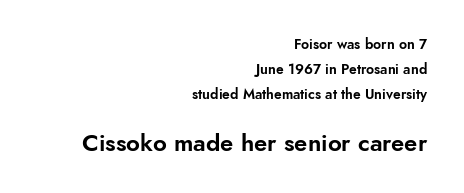
Tracking here is standard; glyphs follow each other at the usual distance. Honestly, there is no underline to notice here at all. Typeset ragged left — the right edge is the straight one. The typography opts for an upright posture over an oblique one. Look at the glyph heights: the lower group is clearly the bigger setting.
